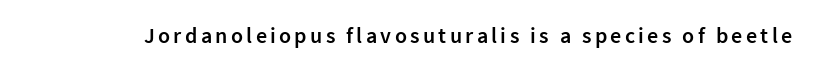
{"italic": "no", "bold": "semi", "underline": "no", "glyph_px": 22}
